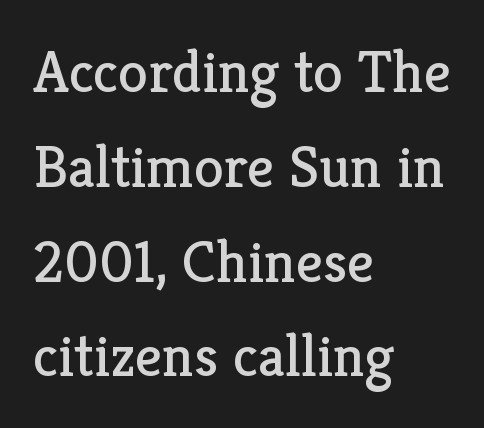
The image shows 60 px regular-weight serif type, upright; set left-aligned, normal line spacing (1.58x), normal letter spacing, not underlined; low stroke contrast and a medium x-height.
